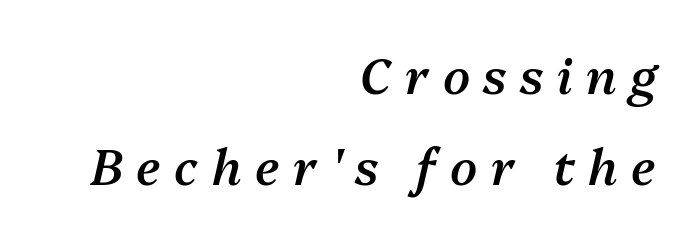
The image shows 49 px semibold type, italic (leaning right); set right-aligned, line spacing 1.86x, unusually wide letter spacing (+0.28 em), not underlined; medium stroke contrast and a medium x-height.
